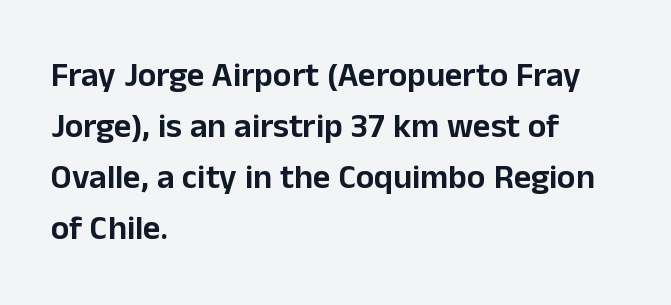
The image shows 34 px sans-serif type, upright; set left-aligned, normal line spacing (1.5x), normal letter spacing, not underlined; low stroke contrast and a medium x-height.
